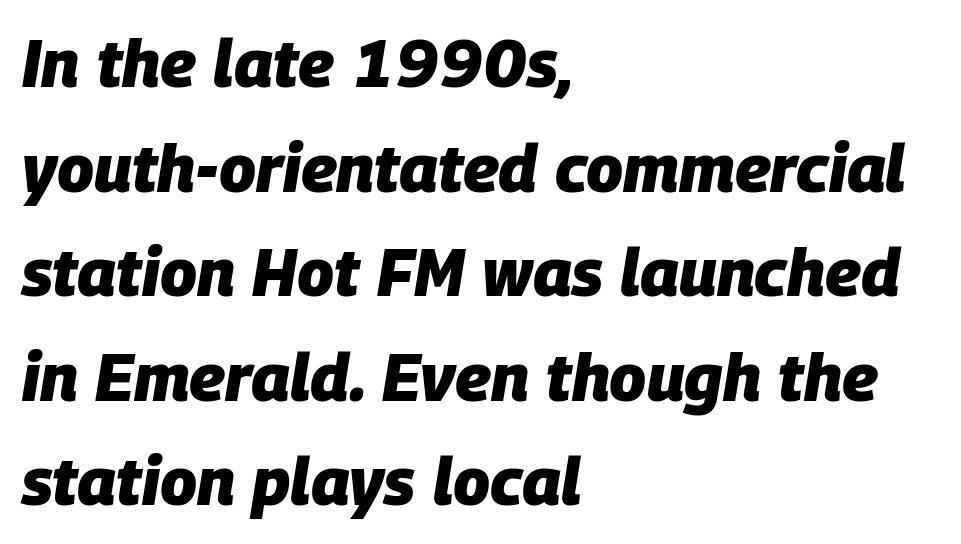
The sample has been set heavy, in full bold. Only glyphs here, with clear space below each row. Note the varied advance widths — an 'i' is clearly narrower than an 'm'. The letterforms sit shoulder to shoulder at normal distance. There's an unmistakable incline to the writing here. Regarding leading, the lines here are spaced in the standard way.
